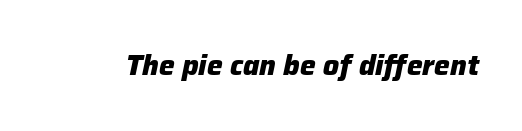
Typographic density is high because the face is bold. This sample has the flowing, uneven cadence of proportional lettering. The words here are not underlined. Observe the lean: these are italic letterforms. Spacing between characters is what you'd get straight out of the box.
